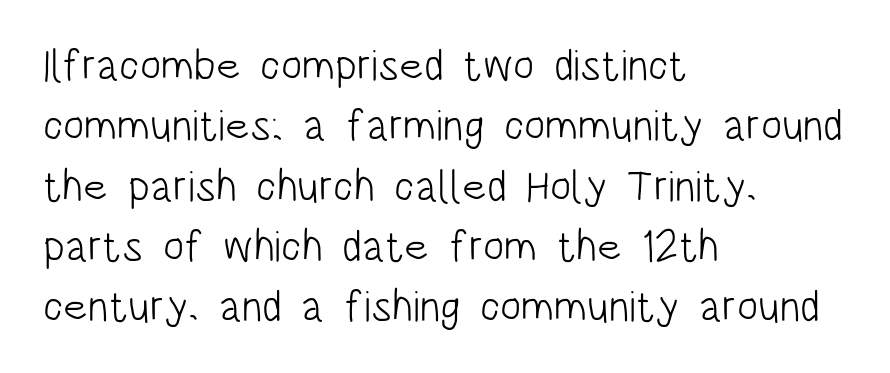
Q: Is the text bold? A: No.
Q: Is the text italic (slanted)? A: No, it is upright.
Q: Is the typeface a serif or a sans-serif typeface? A: Sans-serif.
Q: Is the text underlined? A: No.
Q: How is the paragraph aligned? A: Left-aligned.
Q: Is the spacing between letters normal or unusually wide? A: Normal.
Q: Is the spacing between lines tight, normal or loose? A: Normal.
Q: Width (condensed, normal, or wide)? A: Condensed.
Q: Stroke contrast? A: Low.
Q: x-height? A: Large.
Q: Monospaced? A: No.
